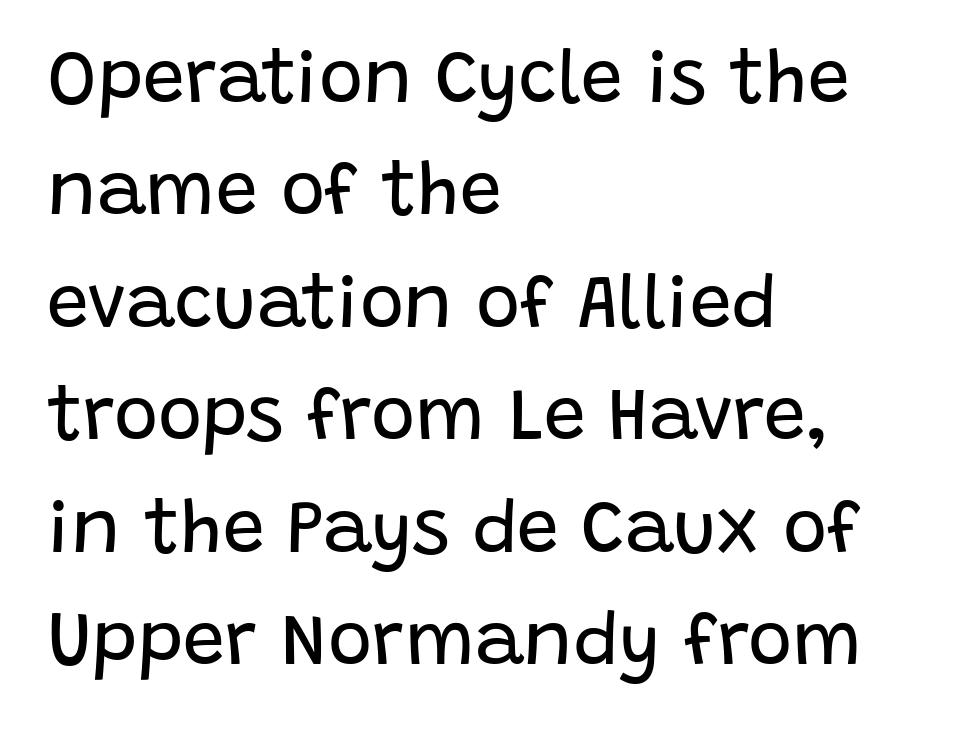
Q: Is the text bold? A: No.
Q: Is the text italic (slanted)? A: No, it is upright.
Q: Is the typeface a serif or a sans-serif typeface? A: Sans-serif.
Q: Is the text underlined? A: No.
Q: How is the paragraph aligned? A: Left-aligned.
Q: Is the spacing between letters normal or unusually wide? A: Normal.
Q: Is the spacing between lines tight, normal or loose? A: Normal.
Q: Width (condensed, normal, or wide)? A: Normal.
Q: Stroke contrast? A: Low.
Q: x-height? A: Large.
Q: Monospaced? A: No.
